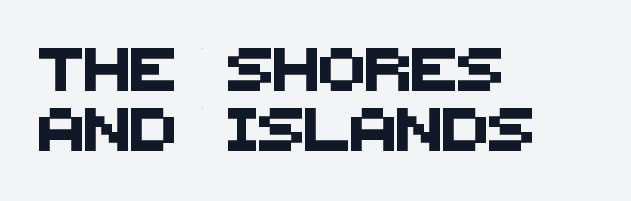
The image shows 43 px sans-serif type; set left-aligned, normal line spacing (1.39x), normal letter spacing, not underlined; medium stroke contrast and a large x-height.
